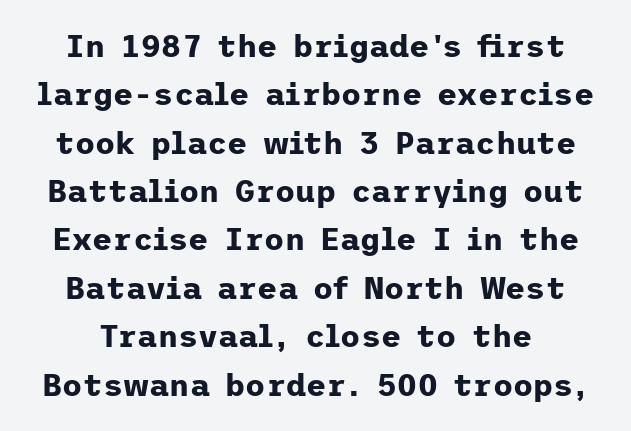
How heavy is the stroke? Heavy — this is a bold. No italicization has been applied; the sample stays upright. Caption: standard tracking, unaltered. The face used here is a sans, in the tradition of grotesques and geometrics. Vertical spacing — default.
